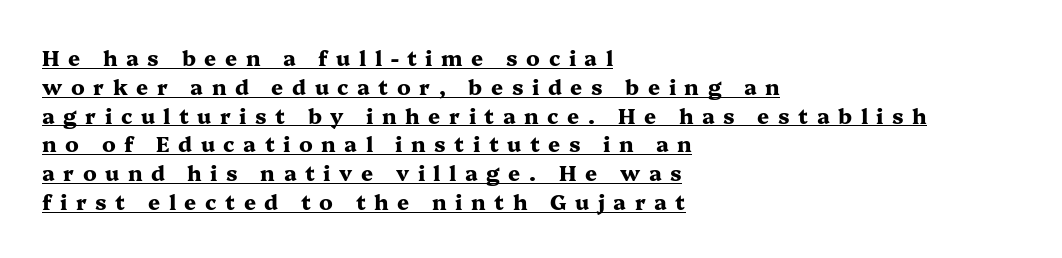
Q: Is the text bold? A: Yes.
Q: Is the text italic (slanted)? A: No, it is upright.
Q: Is the text underlined? A: Yes.
Q: How is the paragraph aligned? A: Left-aligned.
Q: Is the spacing between letters normal or unusually wide? A: Unusually wide.
Q: Is the spacing between lines tight, normal or loose? A: Normal.
